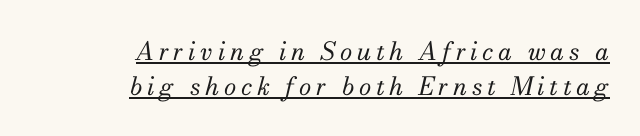
Q: Is the text bold? A: No.
Q: Is the text italic (slanted)? A: Yes, it leans right by about 13 degrees.
Q: Is the text underlined? A: Yes.
Q: How is the paragraph aligned? A: Right-aligned.
Q: Is the spacing between lines tight, normal or loose? A: Normal.
